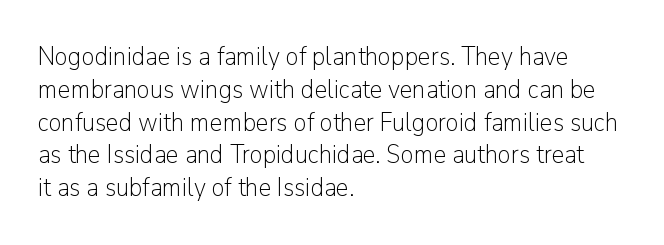
Check the space under the baseline: it is left empty. Posture: upright roman. Is the type heavy? It reads as light-to-regular instead. One-word summary of the alignment: left. The line-height multiplier appears to be the usual default.
